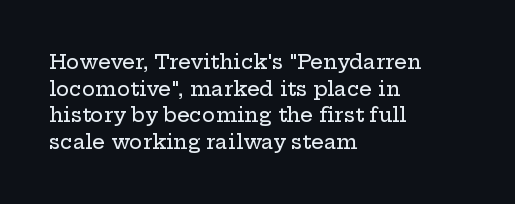
Which margin do the lines hug? The left one — the right edge is uneven. Do the letters lean? They stand straight. Students, note that the glyphs here touch the page at normal intervals. The block of text has a typical density, with ordinary space between rows. Unmarked baselines from the first word to the last.
